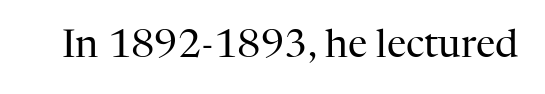
A bare baseline throughout the passage. Look at the tracking — it's just the regular setting, nothing added. Characters remain perfectly vertical along every line. Typographically, this falls in the serif category. Caption: face not bold, strokes unweighted.
